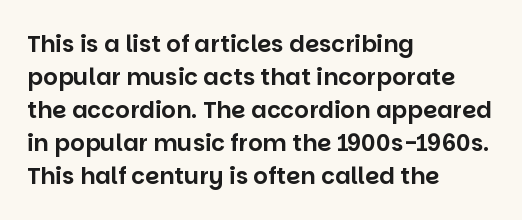
Q: Is the text italic (slanted)? A: No, it is upright.
Q: Is the text underlined? A: No.
Q: How is the paragraph aligned? A: Left-aligned.
Q: Is the spacing between letters normal or unusually wide? A: Normal.
Q: Is the spacing between lines tight, normal or loose? A: Normal.
